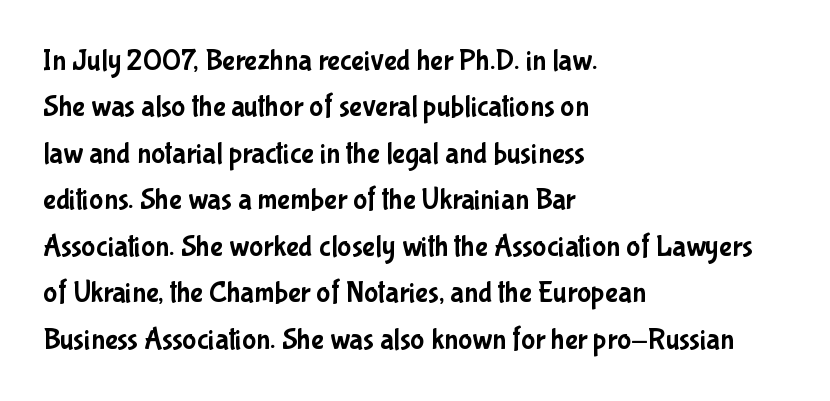
The image shows 30 px condensed sans-serif type, upright; set left-aligned, normal line spacing (1.55x), normal letter spacing, not underlined; low stroke contrast and a medium x-height.
